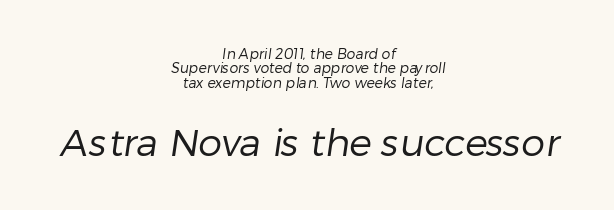
{"serif": "no", "bold": "no", "weight": "regular", "width": "normal", "stroke_contrast": "low", "x_height": "medium", "monospaced": "no", "underline": "no", "align": "center", "line_spacing": "tight", "line_spacing_ratio": 1.03, "letter_spacing": "normal", "letter_spacing_em": 0.0, "larger_block": "second", "size_ratio": 2.71, "glyph_px": 38}
